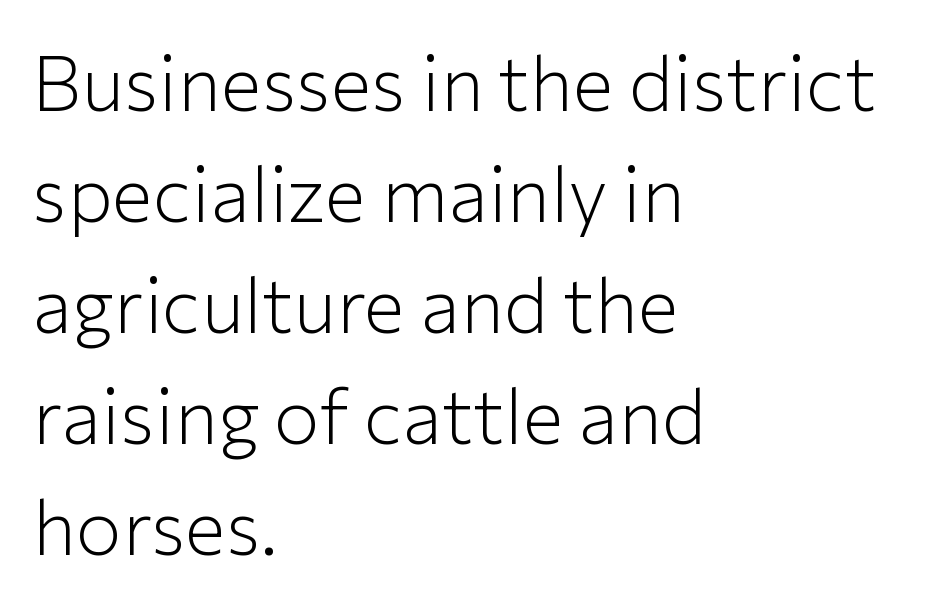
You can tell from the bare stems that sans-serif type was used. Every row of glyphs begins at an identical x-position on the left. Successive baselines arrive at the customary interval. A typesetter would call this proportional, since set widths differ per character. Ascenders rise straight up at ninety degrees. The tracking reads as untouched default to a designer's eye.
